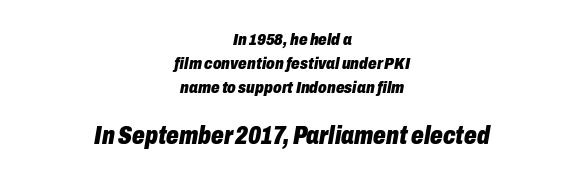
The setting favours the middle, as headings and verse often do. The characters look thick and weighty, a clear bold. Normally led — the rows are evenly, conventionally spaced. Characters are canted at an angle relative to the baseline's perpendicular. The designer gave the closing block more size than the opening block. The space directly below the letters is spotless.
